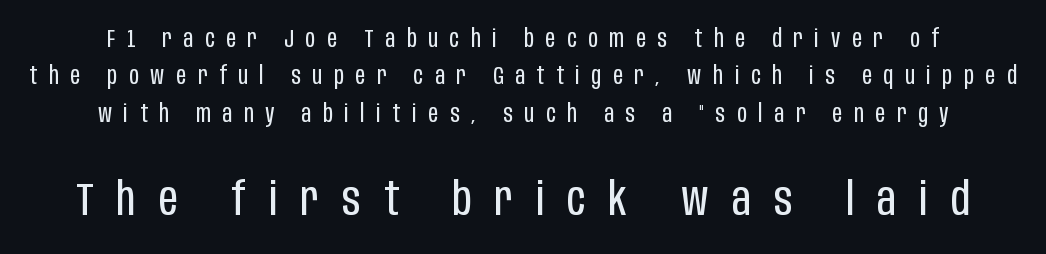
The image shows 47 px regular-weight, condensed sans-serif type, upright; set normal line spacing (1.56x), unusually wide letter spacing (+0.49 em), not underlined; the second (bottom) block is 1.96x larger; low stroke contrast and a large x-height.
